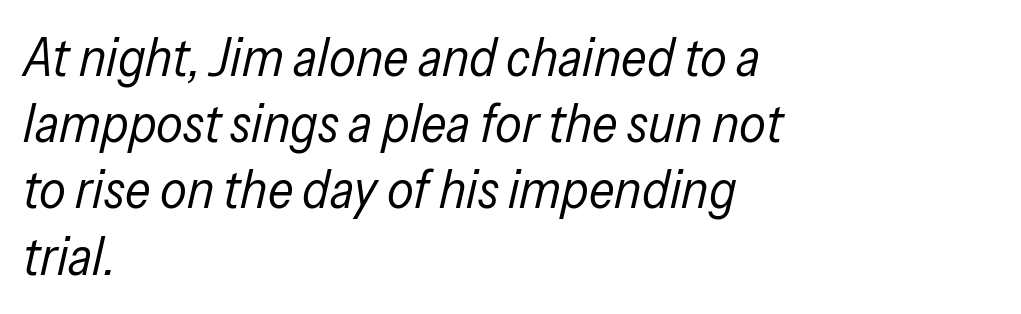
This sample keeps an unexceptional amount of space between lines. Summary of weight: not heavy and not bold. Is the type slanted? Yes — the strokes lean at a clear angle. This sample is left-justified, so line endings fall wherever the words run out. Looks like regular typesetting: each glyph gets only the width it needs. Tracking here is standard; glyphs follow each other at the usual distance.
